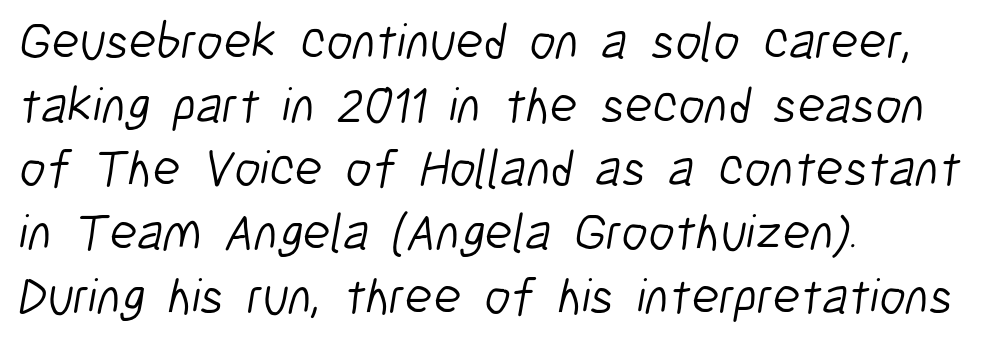
These lines are composed in type without serifs. How would I describe the line gaps? Plain and ordinary. Students, note that the glyphs here touch the page at normal intervals. Teacher's note: observe the even left margin — that is flush-left alignment.
